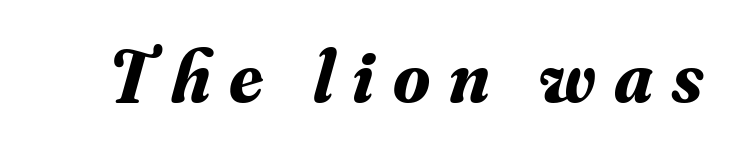
Q: Is the text bold? A: Yes.
Q: Is the text italic (slanted)? A: Yes, it leans right by about 16 degrees.
Q: Is the typeface a serif or a sans-serif typeface? A: Serif.
Q: Is the text underlined? A: No.
Q: Is the spacing between letters normal or unusually wide? A: Unusually wide.
Q: Width (condensed, normal, or wide)? A: Normal.
Q: Stroke contrast? A: Medium.
Q: x-height? A: Small.
Q: Monospaced? A: No.
